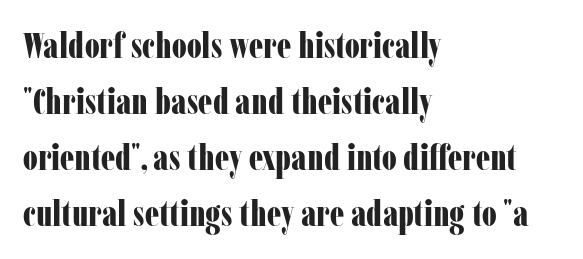
Q: Is the text bold? A: Yes.
Q: Is the text italic (slanted)? A: No, it is upright.
Q: Is the typeface a serif or a sans-serif typeface? A: Serif.
Q: Is the text underlined? A: No.
Q: How is the paragraph aligned? A: Left-aligned.
Q: Is the spacing between letters normal or unusually wide? A: Normal.
Q: Is the spacing between lines tight, normal or loose? A: Normal.
Q: Width (condensed, normal, or wide)? A: Condensed.
Q: Stroke contrast? A: Low.
Q: x-height? A: Medium.
Q: Monospaced? A: No.
